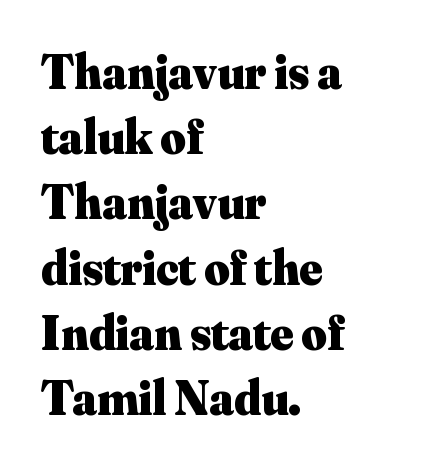
{"serif": "yes", "italic": "no", "bold": "yes", "weight": "heavy", "width": "normal", "stroke_contrast": "medium", "x_height": "small", "monospaced": "no", "underline": "no", "align": "left", "line_spacing": "normal", "line_spacing_ratio": 1.33, "letter_spacing": "normal", "letter_spacing_em": 0.0, "glyph_px": 49}
